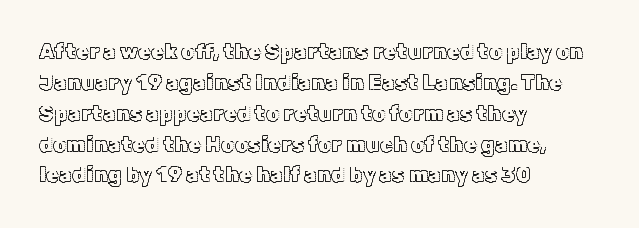
There is no visible air inserted between adjacent glyphs. Alignment: flush left. The words here are not underlined. The axis of the letterforms is exactly vertical. The designer left line spacing at the default.
